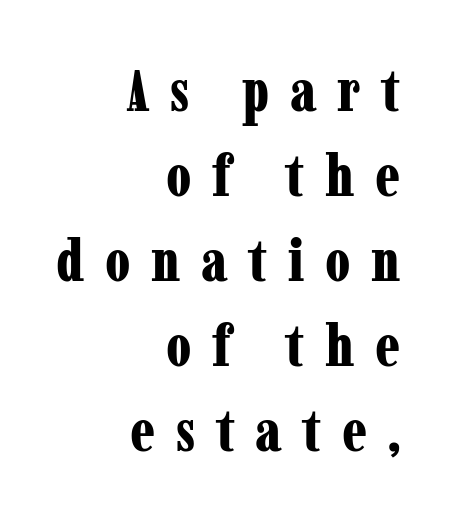
{"serif": "yes", "italic": "no", "bold": "yes", "weight": "bold", "width": "condensed", "stroke_contrast": "low", "x_height": "medium", "monospaced": "no", "underline": "no", "align": "right", "line_spacing": "normal", "line_spacing_ratio": 1.44, "letter_spacing": "wide", "letter_spacing_em": 0.35, "glyph_px": 59}
